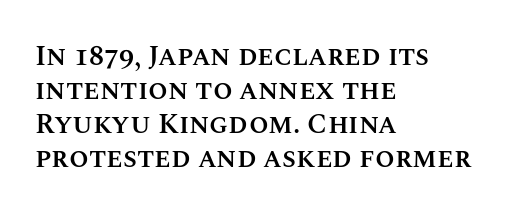
{"italic": "no", "bold": "semi", "weight": "semibold", "width": "normal", "stroke_contrast": "medium", "x_height": "large", "monospaced": "no", "underline": "no", "align": "left", "line_spacing_ratio": 1.22, "letter_spacing": "normal", "letter_spacing_em": 0.0, "glyph_px": 28}
